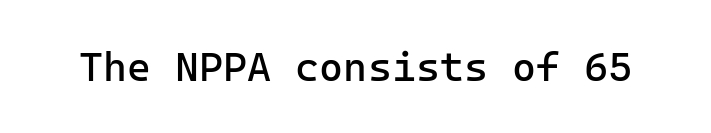
The image shows 41 px regular-weight sans-serif type, upright, monospaced; set normal letter spacing, not underlined; low stroke contrast and a medium x-height.
